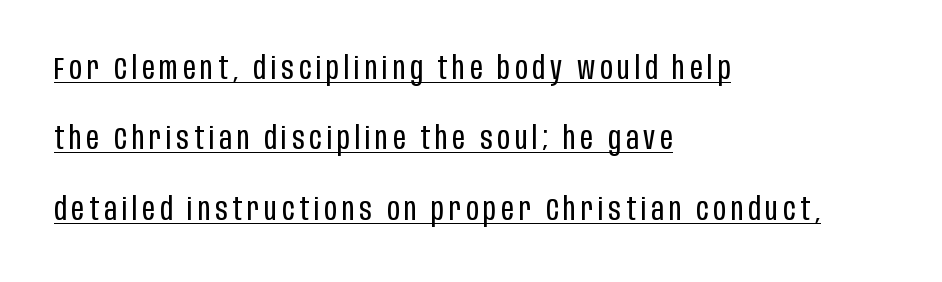
Q: Is the text bold? A: No.
Q: Is the text italic (slanted)? A: No, it is upright.
Q: Is the typeface a serif or a sans-serif typeface? A: Sans-serif.
Q: Is the text underlined? A: Yes.
Q: How is the paragraph aligned? A: Left-aligned.
Q: Is the spacing between lines tight, normal or loose? A: Loose.
Q: Width (condensed, normal, or wide)? A: Condensed.
Q: Stroke contrast? A: Low.
Q: x-height? A: Large.
Q: Monospaced? A: No.
